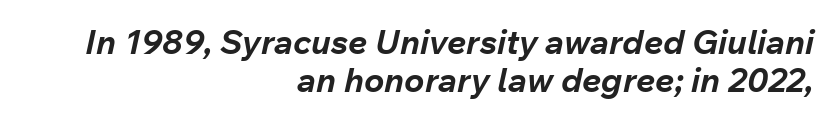
{"italic": "yes", "lean": "right", "slant_degrees": 12, "bold": "yes", "weight": "bold", "width": "normal", "stroke_contrast": "low", "x_height": "medium", "monospaced": "no", "underline": "no", "align": "right", "line_spacing": "tight", "line_spacing_ratio": 1.11, "letter_spacing": "normal", "letter_spacing_em": 0.0, "glyph_px": 34}
